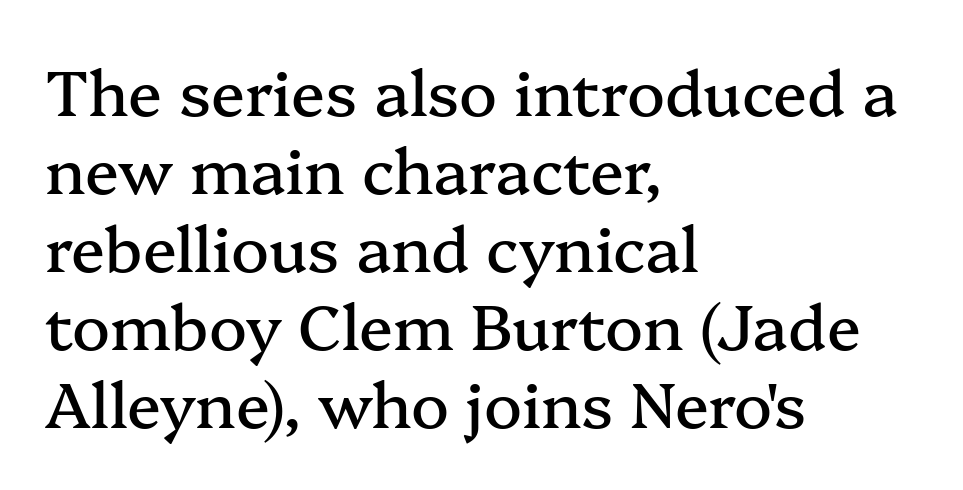
Think of a printed novel: that variable character pitch is what you see here. The specimen reads as upright at a glance. The gaps between neighbouring characters are ordinary and unremarkable. Unlike a clean sans, this face finishes its strokes with serifs. The passage shown is not underscored anywhere. Left-aligned paragraph, ragged on the right.
